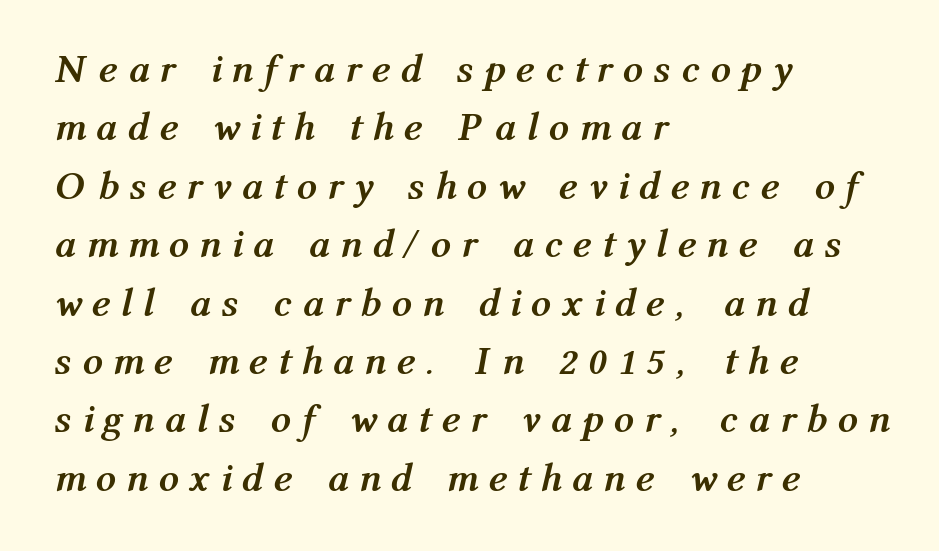
Q: Is the text bold? A: Yes.
Q: Is the text italic (slanted)? A: Yes, it leans right by about 12 degrees.
Q: Is the text underlined? A: No.
Q: How is the paragraph aligned? A: Left-aligned.
Q: Is the spacing between letters normal or unusually wide? A: Unusually wide.
Q: Is the spacing between lines tight, normal or loose? A: Normal.
Q: Width (condensed, normal, or wide)? A: Condensed.
Q: Stroke contrast? A: Medium.
Q: x-height? A: Medium.
Q: Monospaced? A: No.
